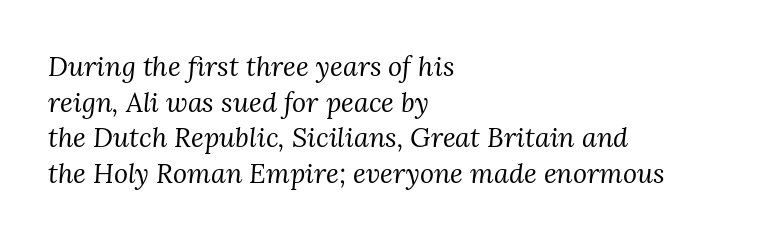
The compositor pushed each line to the left boundary. Tracking value appears to be zero — textbook default spacing. Compared with a typical body face, this is equally light or lighter still. Vertically, the passage feels balanced, rows spaced as you'd expect.
